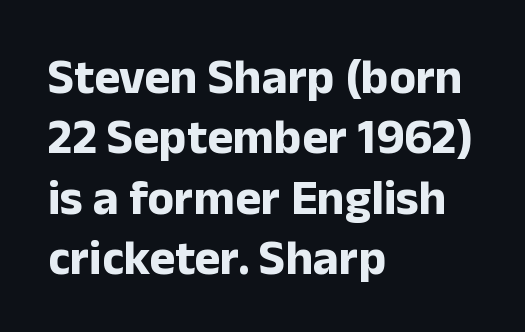
Quick note: underline off. The text was rendered using a sans face with plain stroke endings. Caption: bold face, heavy strokes. Inter-character spacing is left at the font's built-in metrics.
